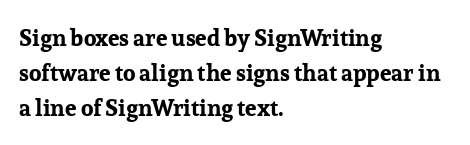
The image shows 23 px bold type, upright; set left-aligned, normal line spacing (1.52x), normal letter spacing, not underlined.
